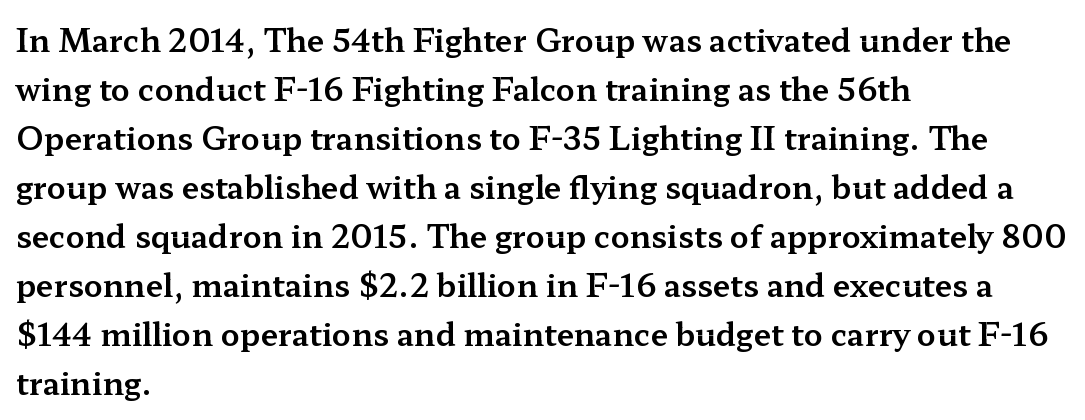
{"serif": "yes", "italic": "no", "width": "wide", "stroke_contrast": "medium", "x_height": "medium", "monospaced": "no", "underline": "no", "align": "left", "line_spacing": "normal", "line_spacing_ratio": 1.58, "letter_spacing": "normal", "letter_spacing_em": 0.0, "glyph_px": 31}
